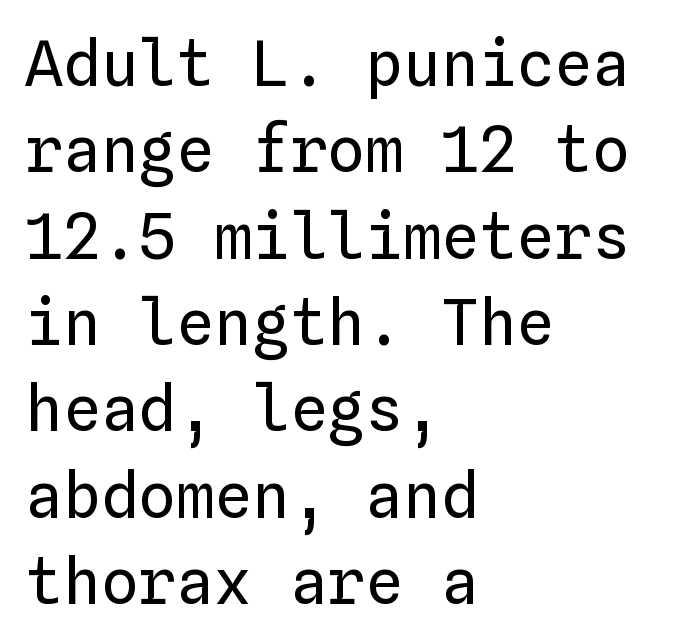
The image shows 63 px regular-weight type, upright, monospaced; set left-aligned, normal line spacing (1.37x), normal letter spacing, not underlined; low stroke contrast and a medium x-height.
